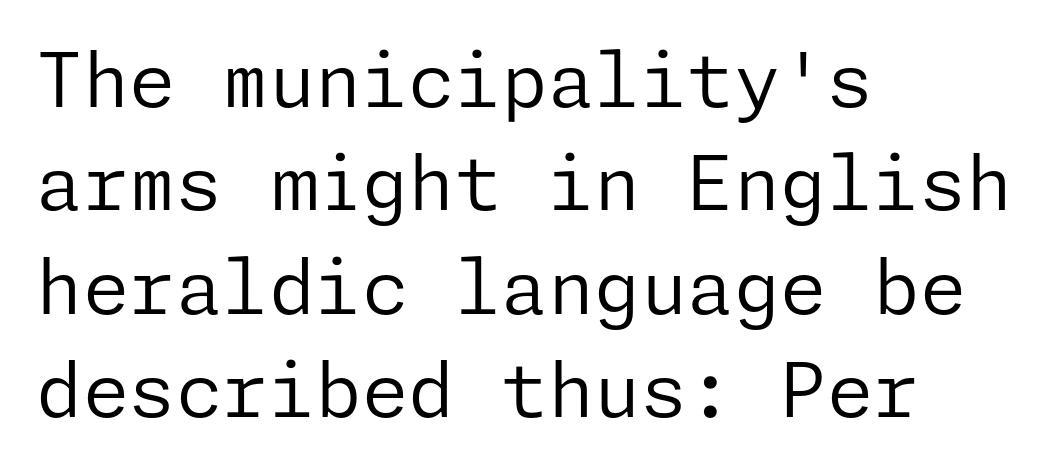
Q: Is the text bold? A: No.
Q: Is the text italic (slanted)? A: No, it is upright.
Q: Is the typeface a serif or a sans-serif typeface? A: Sans-serif.
Q: Is the text underlined? A: No.
Q: How is the paragraph aligned? A: Left-aligned.
Q: Is the spacing between letters normal or unusually wide? A: Normal.
Q: Is the spacing between lines tight, normal or loose? A: Normal.
Q: Width (condensed, normal, or wide)? A: Normal.
Q: Stroke contrast? A: Low.
Q: x-height? A: Medium.
